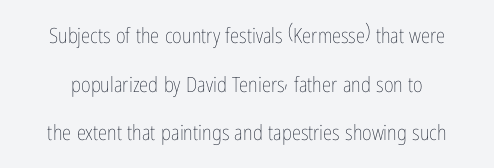
The image shows 21 px text type, upright; set loose line spacing (2.32x), normal letter spacing, not underlined.
